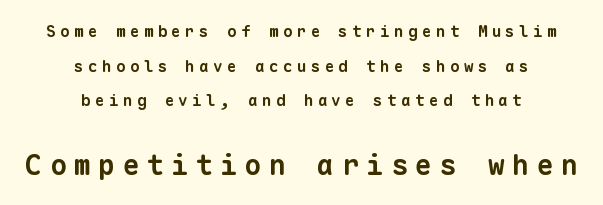
The image shows 28 px bold sans-serif type, monospaced; set centered, loose line spacing (2.16x), unusually wide letter spacing (+0.27 em), not underlined; the second (bottom) block is 1.75x larger; low stroke contrast and a medium x-height.
